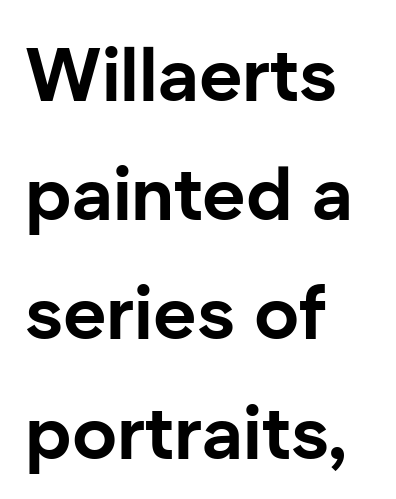
The image shows 75 px bold sans-serif type, upright; set left-aligned, normal line spacing (1.59x), normal letter spacing, not underlined; low stroke contrast and a medium x-height.
